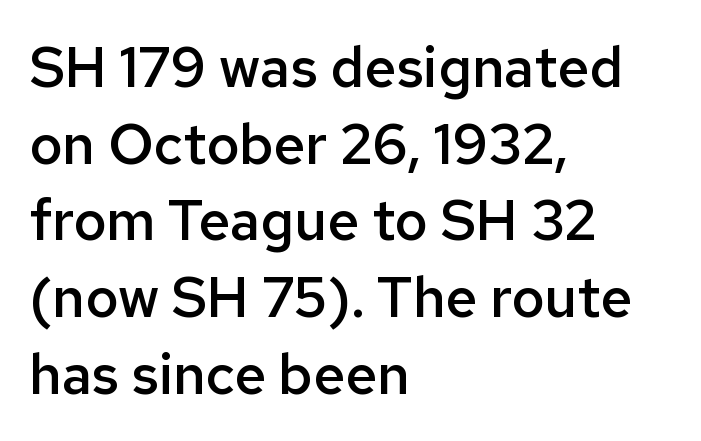
Classification — sans serif. The rendering uses a moderate line-height, typical for paragraphs. The characters look somewhat weighty, a semibold short of true bold. Compared with a centered layout, this one pins lines to the left instead. Rendered with straight, roman letterforms.
